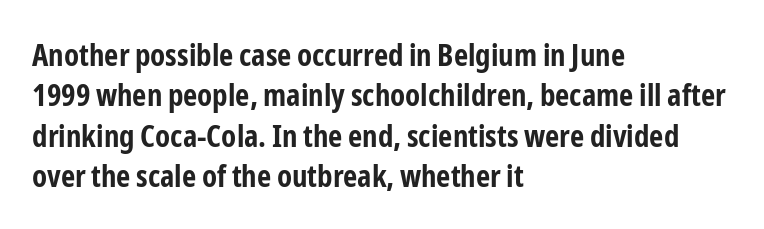
The image shows 31 px bold, condensed sans-serif type, upright; set left-aligned, normal line spacing (1.3x), normal letter spacing, not underlined; low stroke contrast and a medium x-height.
